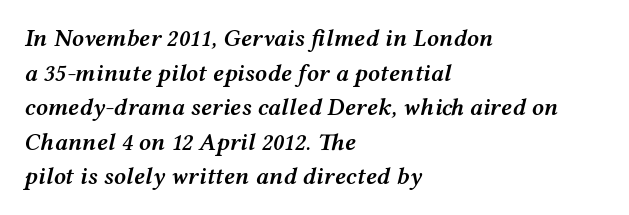
{"italic": "yes", "lean": "right", "slant_degrees": 12, "bold": "semi", "underline": "no", "align": "left", "line_spacing": "normal", "line_spacing_ratio": 1.44, "letter_spacing": "normal", "letter_spacing_em": 0.0, "glyph_px": 24}
